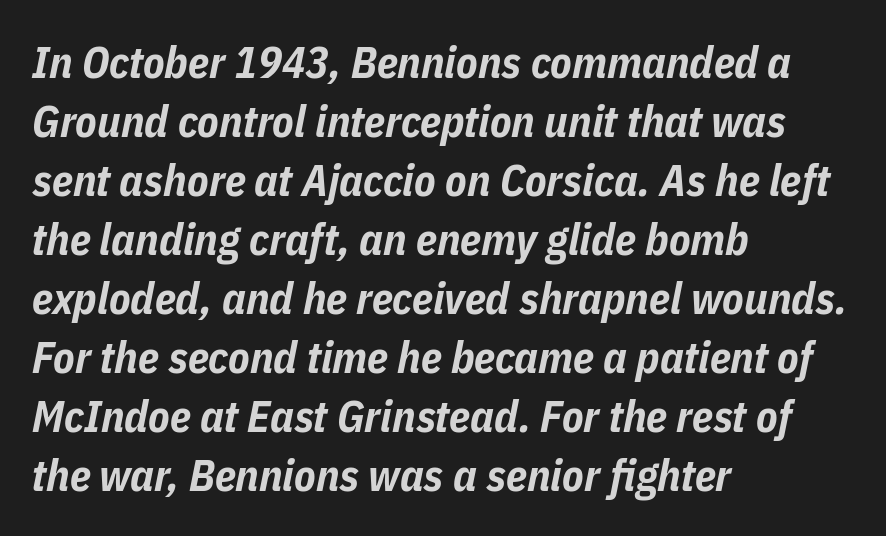
Q: Is the text bold? A: Yes.
Q: Is the text italic (slanted)? A: Yes, it leans right by about 11 degrees.
Q: Is the text underlined? A: No.
Q: How is the paragraph aligned? A: Left-aligned.
Q: Is the spacing between letters normal or unusually wide? A: Normal.
Q: Is the spacing between lines tight, normal or loose? A: Normal.
Q: Width (condensed, normal, or wide)? A: Condensed.
Q: Stroke contrast? A: Low.
Q: x-height? A: Medium.
Q: Monospaced? A: No.
